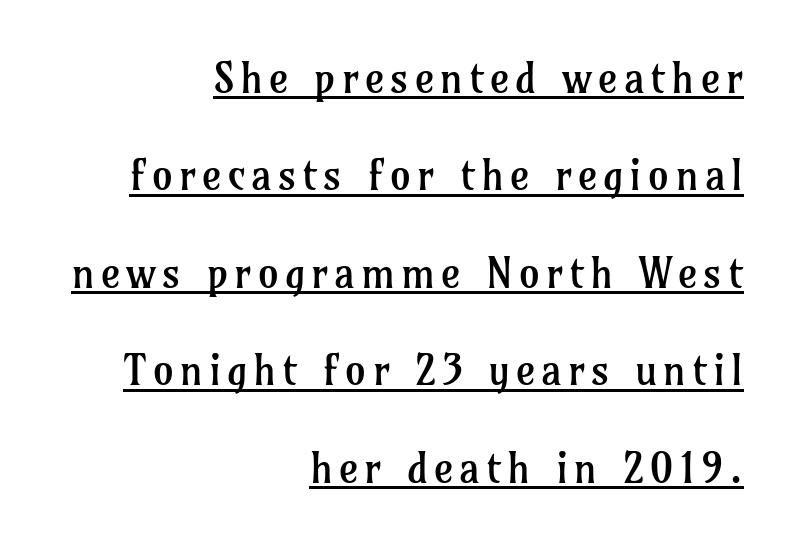
Q: Is the text bold? A: No.
Q: Is the text italic (slanted)? A: No, it is upright.
Q: Is the typeface a serif or a sans-serif typeface? A: Serif.
Q: Is the text underlined? A: Yes.
Q: How is the paragraph aligned? A: Right-aligned.
Q: Is the spacing between lines tight, normal or loose? A: Loose.
Q: Width (condensed, normal, or wide)? A: Normal.
Q: Stroke contrast? A: Low.
Q: x-height? A: Medium.
Q: Monospaced? A: No.
